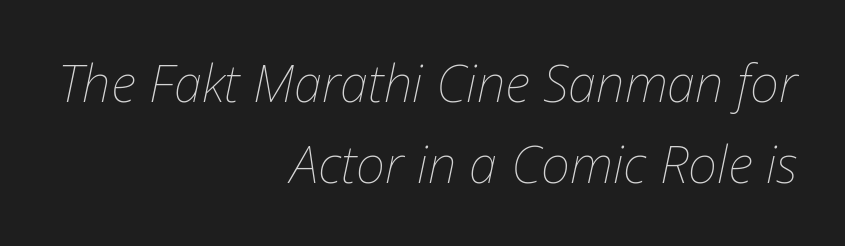
The image shows 51 px thin type, italic (leaning right); set right-aligned, normal line spacing (1.59x), normal letter spacing, not underlined; low stroke contrast and a medium x-height.
